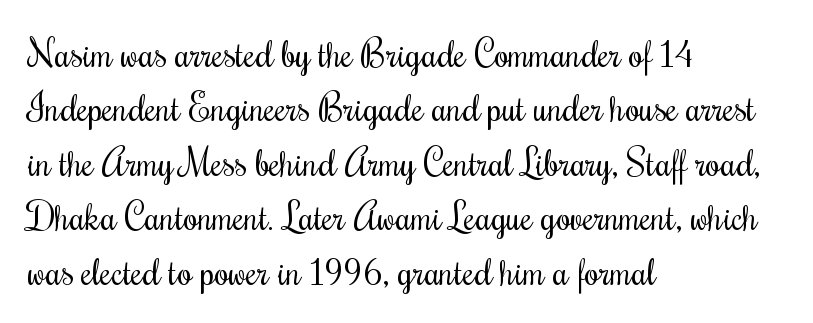
Q: Is the text bold? A: No.
Q: Is the text italic (slanted)? A: Yes.
Q: Is the text underlined? A: No.
Q: How is the paragraph aligned? A: Left-aligned.
Q: Is the spacing between letters normal or unusually wide? A: Normal.
Q: Is the spacing between lines tight, normal or loose? A: Normal.
Q: Width (condensed, normal, or wide)? A: Condensed.
Q: Stroke contrast? A: Medium.
Q: x-height? A: Small.
Q: Monospaced? A: No.
